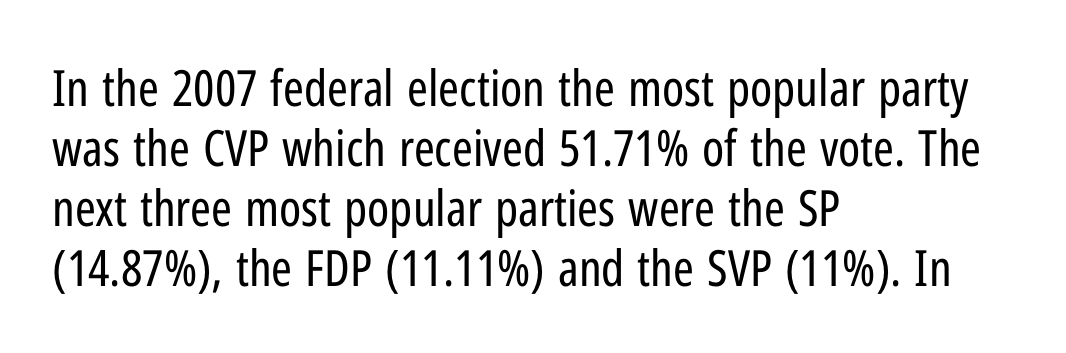
{"serif": "no", "italic": "no", "bold": "no", "weight": "regular", "width": "condensed", "stroke_contrast": "low", "x_height": "medium", "monospaced": "no", "underline": "no", "align": "left", "line_spacing_ratio": 1.2, "letter_spacing": "normal", "letter_spacing_em": 0.0, "glyph_px": 50}
